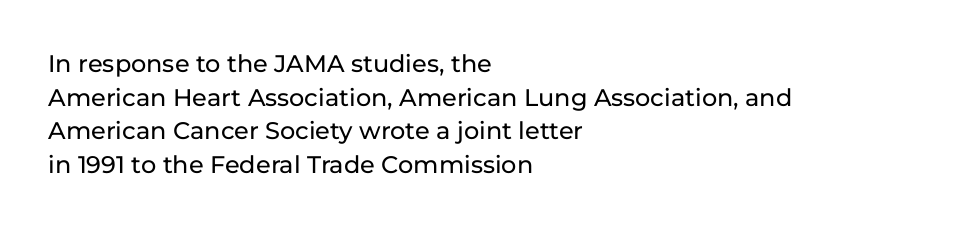
The image shows 24 px text type, upright; set left-aligned, normal line spacing (1.4x), normal letter spacing, not underlined.
